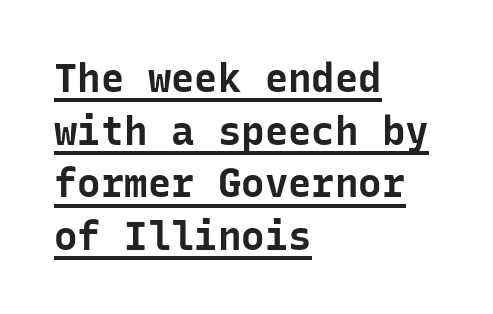
Does extra space separate the letters? No, they use regular spacing. Is the block centered? No — it sits flush against the left margin. The characters look thick and weighty, a clear bold. Every character here occupies the same horizontal width, giving the sample a typewriter-like rhythm. Descenders here cross a horizontal rule under the line.
